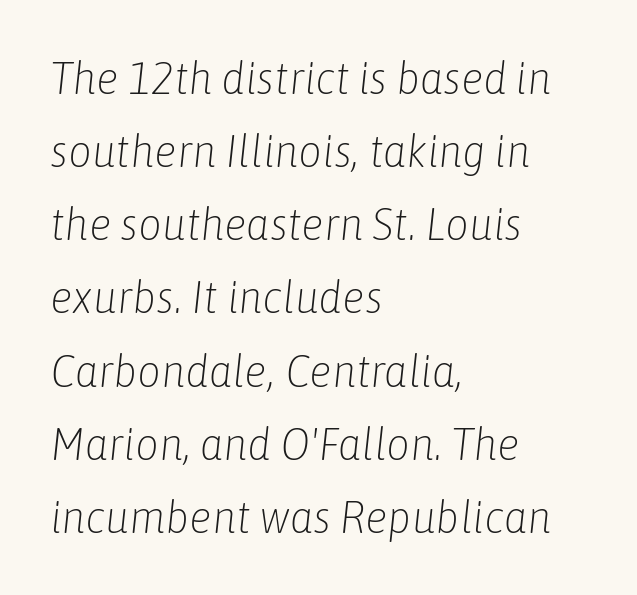
Is the block centered? No — it sits flush against the left margin. Any mark beneath the type? The region is blank. The passage shown is typed in a proportional face where columns would drift. Regular leading. A light-to-regular cut is what we see here. Quick note: italic.
